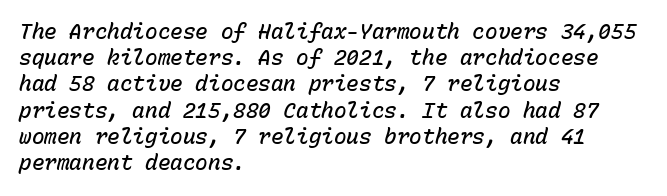
{"italic": "yes", "lean": "right", "slant_degrees": 15, "bold": "semi", "underline": "no", "align": "left", "line_spacing": "normal", "line_spacing_ratio": 1.25, "letter_spacing": "normal", "letter_spacing_em": 0.0, "glyph_px": 21}
